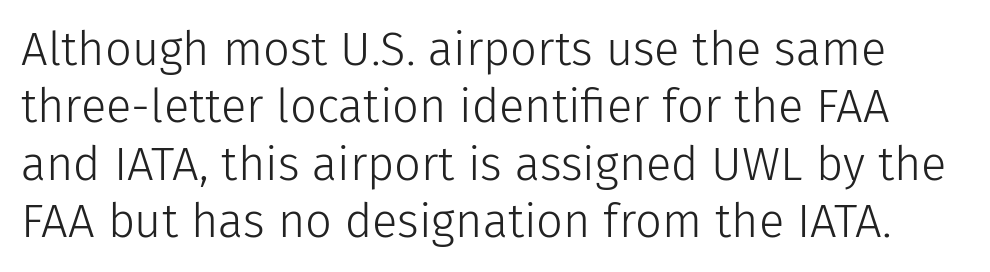
{"serif": "no", "italic": "no", "bold": "no", "weight": "light", "width": "normal", "stroke_contrast": "low", "x_height": "medium", "monospaced": "no", "underline": "no", "line_spacing_ratio": 1.22, "letter_spacing": "normal", "letter_spacing_em": 0.0, "glyph_px": 47}
